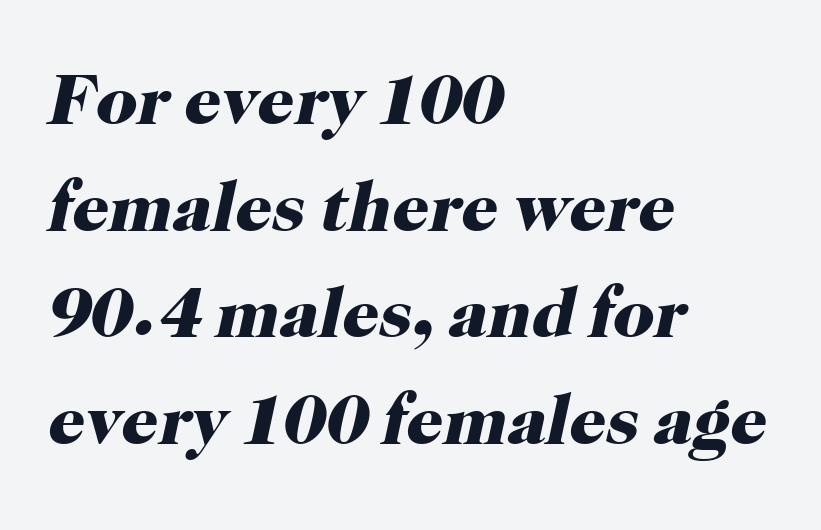
The image shows 72 px heavy serif type, italic (leaning right); set left-aligned, normal line spacing (1.48x), normal letter spacing, not underlined; high stroke contrast and a medium x-height.
